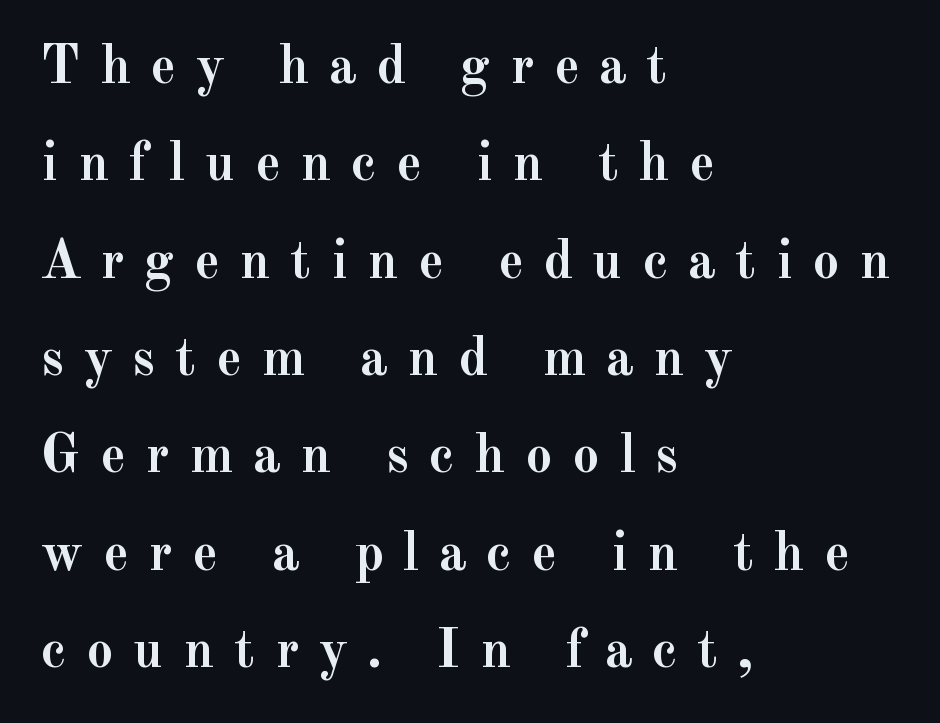
The image shows 55 px semibold serif type, upright; set left-aligned, line spacing 1.77x, unusually wide letter spacing (+0.35 em), not underlined; a small x-height.
